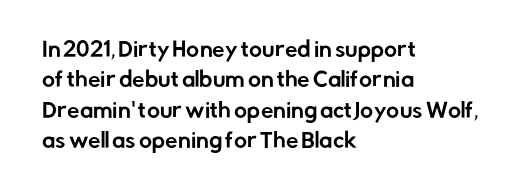
Characters follow at the spacing the type designer built in. The line-height multiplier appears to be the usual default. Just letters on the line, the space beneath them empty. It's the straight-up-and-down kind of type. Each line starts at the same left margin while the right side varies.
